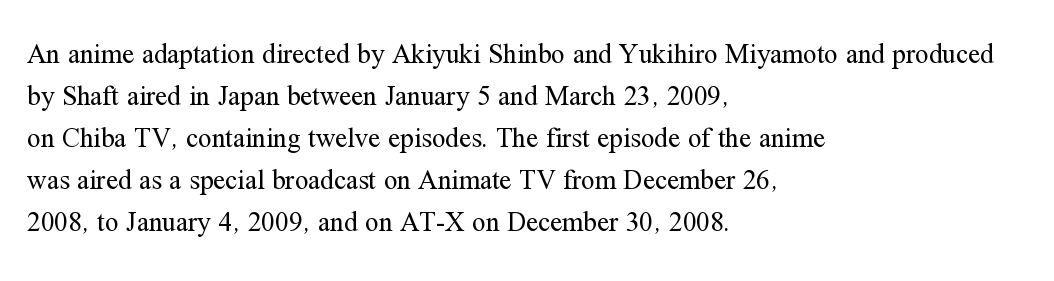
{"italic": "no", "bold": "no", "underline": "no", "align": "left", "line_spacing": "normal", "line_spacing_ratio": 1.56, "letter_spacing": "normal", "letter_spacing_em": 0.0, "glyph_px": 27}
